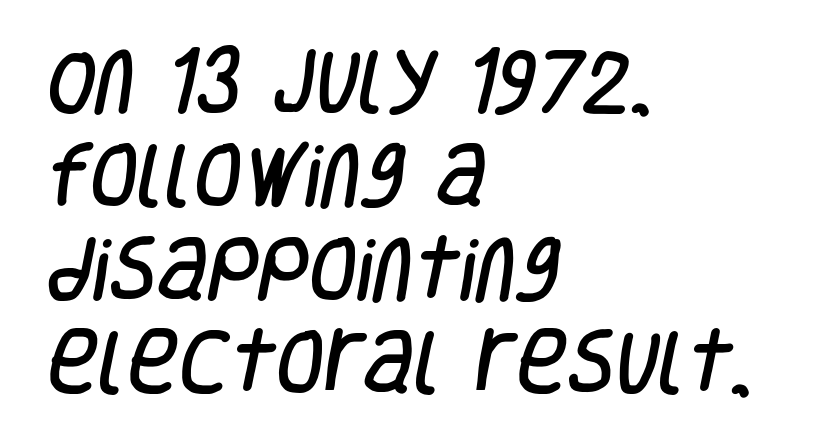
Q: Is the typeface a serif or a sans-serif typeface? A: Sans-serif.
Q: Is the text underlined? A: No.
Q: How is the paragraph aligned? A: Left-aligned.
Q: Is the spacing between letters normal or unusually wide? A: Normal.
Q: Is the spacing between lines tight, normal or loose? A: Normal.
Q: Width (condensed, normal, or wide)? A: Condensed.
Q: Stroke contrast? A: Low.
Q: x-height? A: Large.
Q: Monospaced? A: No.
